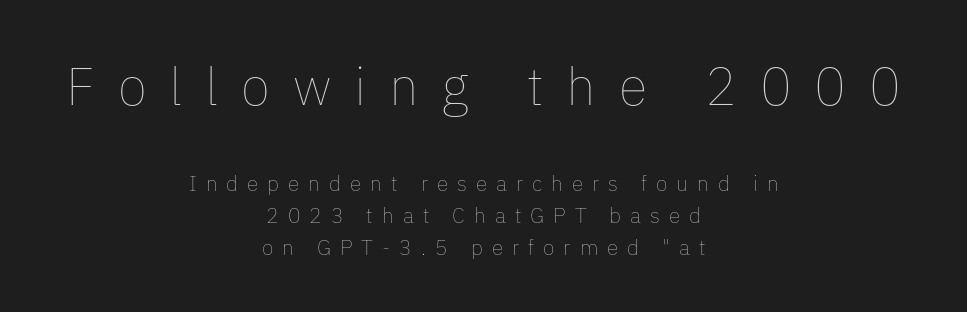
This rendering features lettering with no underline. Quick note: not italic, upright. Teacher's note: observe the equal gaps on both sides — that is centered alignment. Stems and bowls with no extra thickness — not bold. The first block has been scaled up relative to the second. Quick note: interline space is typical.
